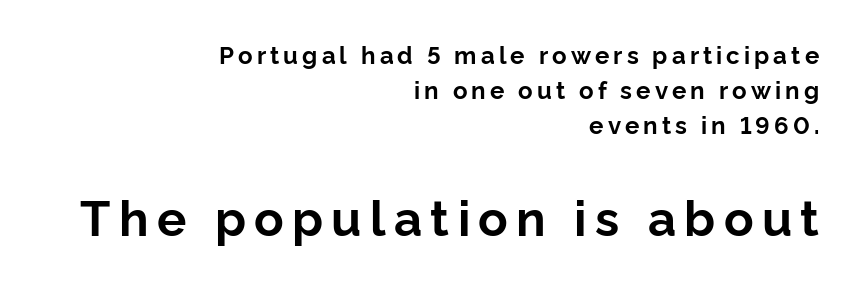
{"serif": "no", "italic": "no", "bold": "yes", "weight": "bold", "width": "normal", "stroke_contrast": "low", "x_height": "medium", "monospaced": "no", "underline": "no", "align": "right", "line_spacing": "normal", "line_spacing_ratio": 1.46, "larger_block": "second", "size_ratio": 2.04, "glyph_px": 49}
